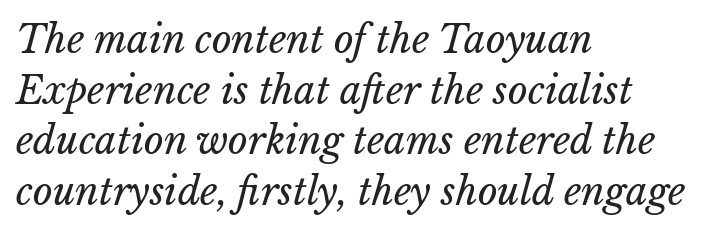
These lines are rendered in a variable-pitch font. Between one letter and the next there's only the usual sliver of space. The area under the type is left untouched. Summary of vertical rhythm: regular, with standard interline spacing. The ragged edge is on the right, which tells us the setting is flush left.
